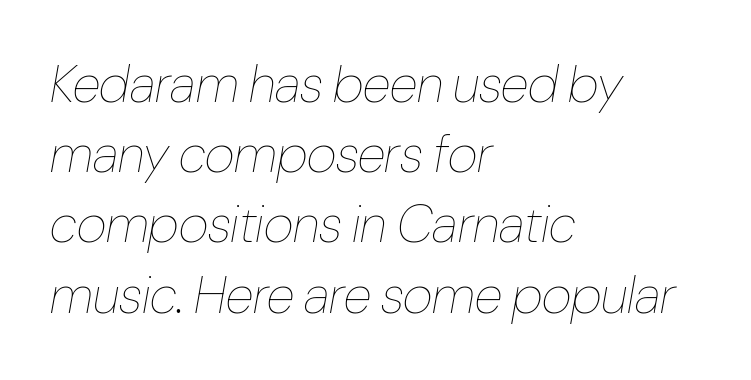
Q: Is the text bold? A: No.
Q: Is the text italic (slanted)? A: Yes, it leans right by about 10 degrees.
Q: Is the text underlined? A: No.
Q: How is the paragraph aligned? A: Left-aligned.
Q: Is the spacing between letters normal or unusually wide? A: Normal.
Q: Is the spacing between lines tight, normal or loose? A: Normal.
Q: Width (condensed, normal, or wide)? A: Condensed.
Q: Stroke contrast? A: Low.
Q: x-height? A: Medium.
Q: Monospaced? A: No.
